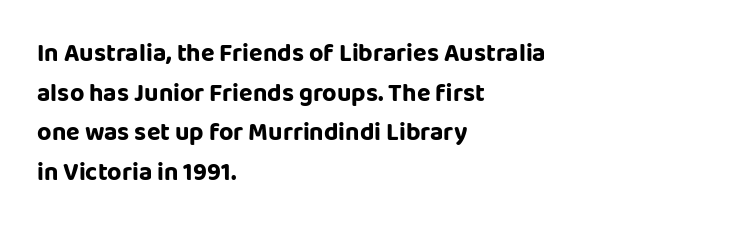
The image shows 25 px text type, upright; set left-aligned, normal line spacing (1.59x), normal letter spacing, not underlined.
